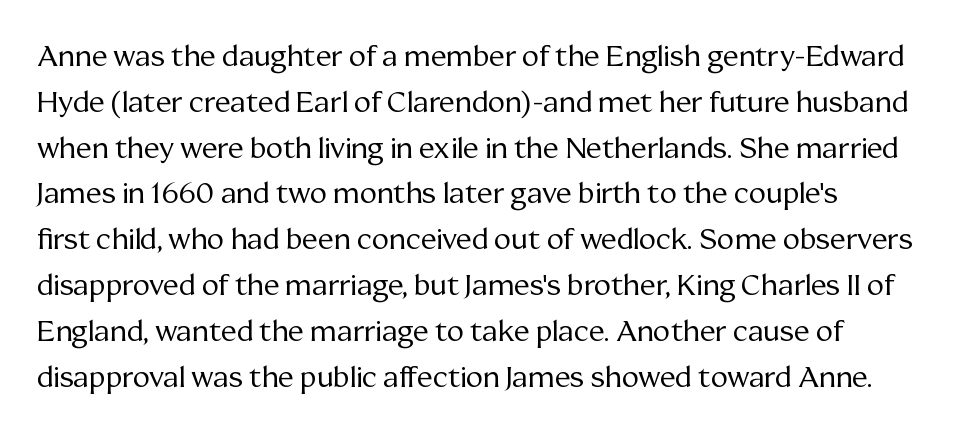
Students, note that the glyphs here touch the page at normal intervals. Each row of text sits above clean, open space. Regular leading. Characters remain perfectly vertical along every line. Spacing verdict: proportional, widths tailored to each character. Type style note: has serifs.
